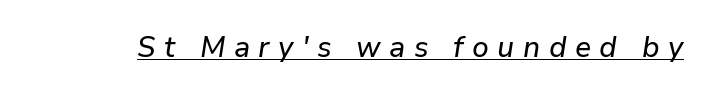
Glyph-to-glyph distance is far greater than everyday printed text. The rendered words wear a rule along their underside. The text carries the slant typical of an italic or oblique font. Spacing verdict: proportional, widths tailored to each character.
